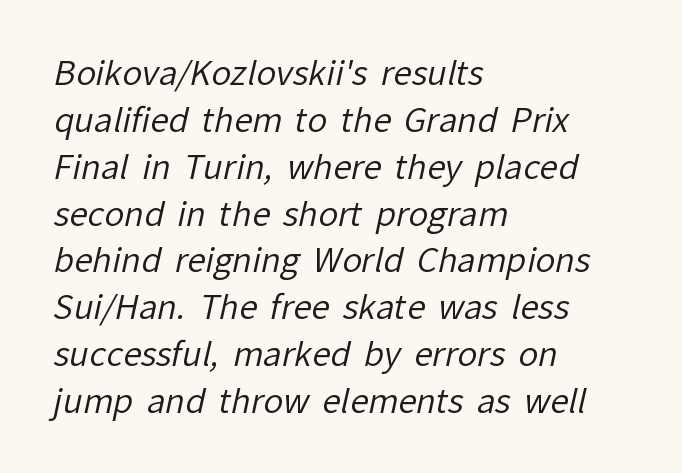
{"serif": "no", "bold": "no", "weight": "regular", "width": "normal", "stroke_contrast": "low", "x_height": "medium", "monospaced": "no", "underline": "no", "align": "left", "line_spacing": "normal", "line_spacing_ratio": 1.42, "letter_spacing": "normal", "letter_spacing_em": 0.0, "glyph_px": 33}
